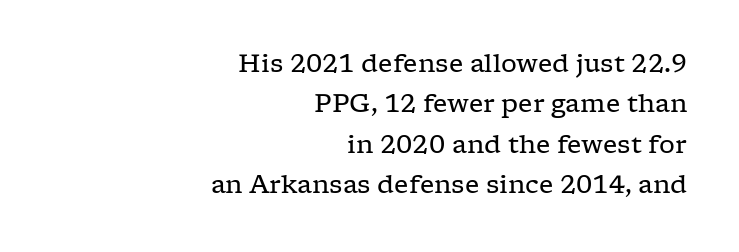
{"italic": "no", "bold": "no", "underline": "no", "align": "right", "line_spacing": "normal", "line_spacing_ratio": 1.62, "letter_spacing": "normal", "letter_spacing_em": 0.0, "glyph_px": 25}
